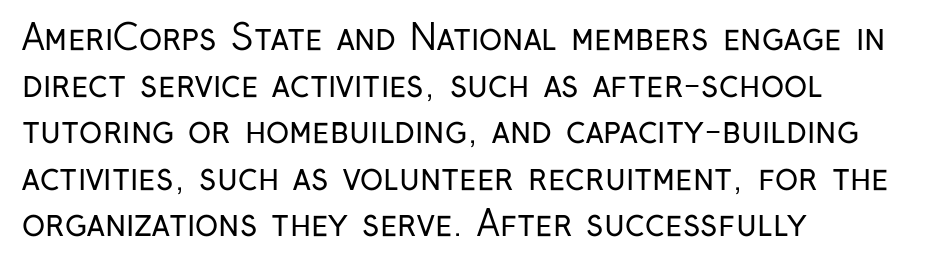
The image shows 35 px regular-weight, condensed sans-serif type, upright; set left-aligned, normal line spacing (1.33x), normal letter spacing, not underlined; low stroke contrast and a medium x-height.
